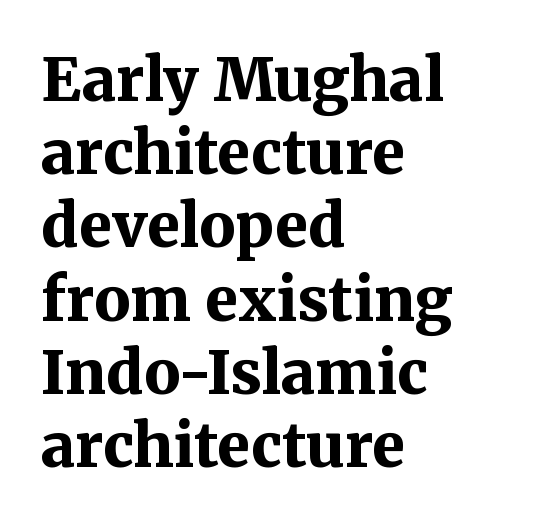
The image shows 60 px bold serif type, upright; set left-aligned, line spacing 1.22x, normal letter spacing, not underlined; medium stroke contrast and a medium x-height.
